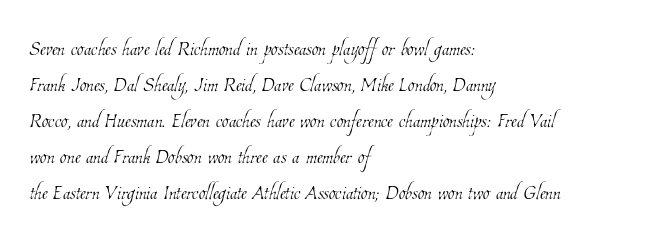
{"bold": "no", "underline": "no", "align": "left", "line_spacing": "normal", "line_spacing_ratio": 1.33, "letter_spacing": "normal", "letter_spacing_em": 0.0, "glyph_px": 27}
